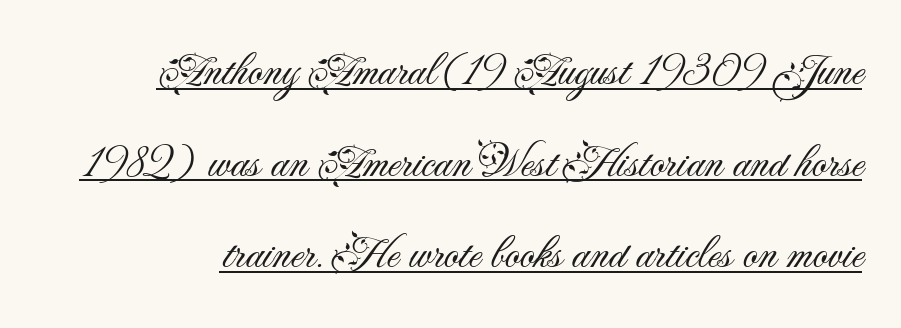
You could fit nearly another row in the gap between these rows. Compared with undecorated copy, this sample adds a rule below the words. This is not heavy type; no bold has been used. Unlike a traditional serif, this face leaves its strokes unadorned.
